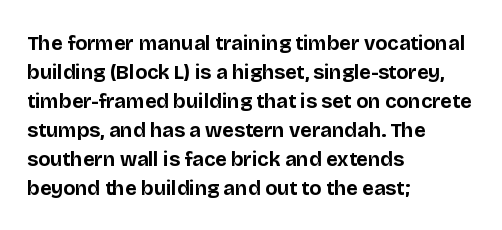
Q: Is the text bold? A: Yes.
Q: Is the text italic (slanted)? A: No, it is upright.
Q: Is the text underlined? A: No.
Q: How is the paragraph aligned? A: Left-aligned.
Q: Is the spacing between letters normal or unusually wide? A: Normal.
Q: Is the spacing between lines tight, normal or loose? A: Normal.
